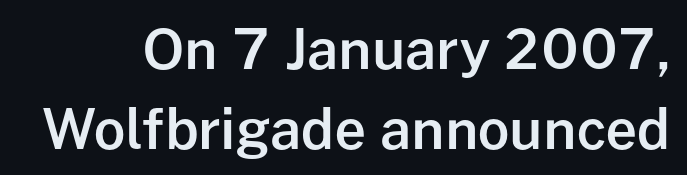
The image shows 55 px semibold sans-serif type, upright; set normal line spacing (1.45x), normal letter spacing, not underlined; low stroke contrast and a medium x-height.
